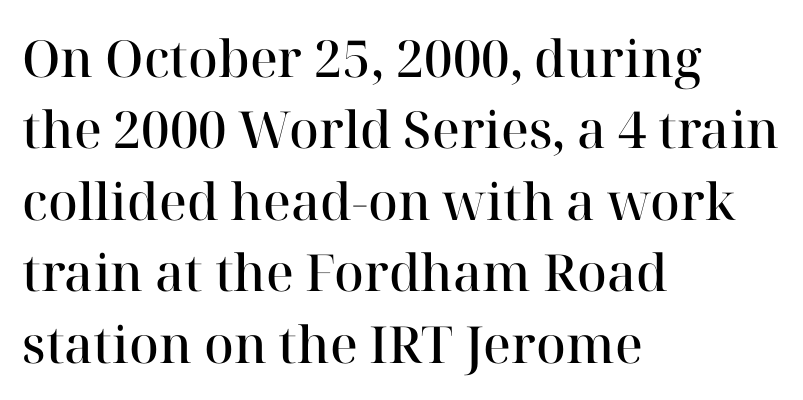
{"serif": "yes", "italic": "no", "bold": "semi", "weight": "semibold", "width": "normal", "stroke_contrast": "high", "x_height": "medium", "monospaced": "no", "underline": "no", "align": "left", "line_spacing": "normal", "line_spacing_ratio": 1.4, "letter_spacing": "normal", "letter_spacing_em": 0.0, "glyph_px": 51}
